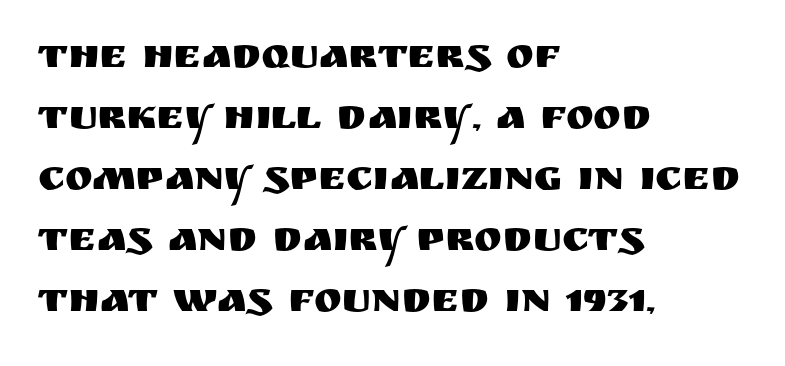
{"serif": "no", "italic": "no", "width": "normal", "stroke_contrast": "medium", "x_height": "large", "monospaced": "no", "underline": "no", "align": "left", "line_spacing": "normal", "line_spacing_ratio": 1.45, "letter_spacing": "normal", "letter_spacing_em": 0.0, "glyph_px": 42}
